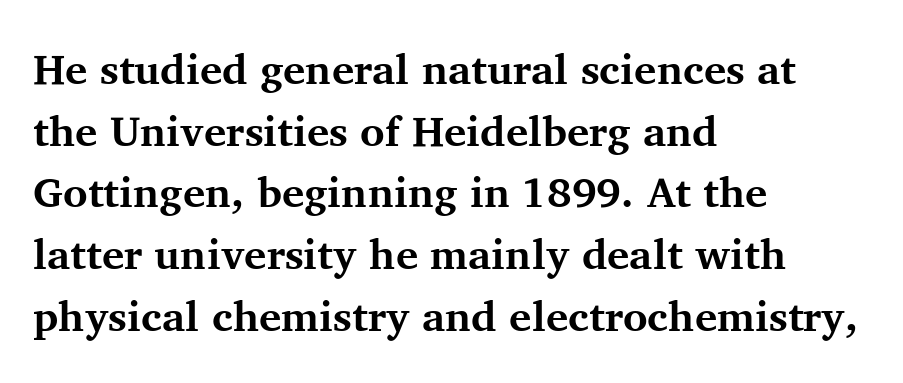
Leading: standard. Quick note: underline off. Notice how thick the strokes are: this is what a full bold looks like. A classic flush-left, rag-right setting is used for this passage. Unlike italic type, these characters show no tilt at all. Font category for this specimen: serif.
